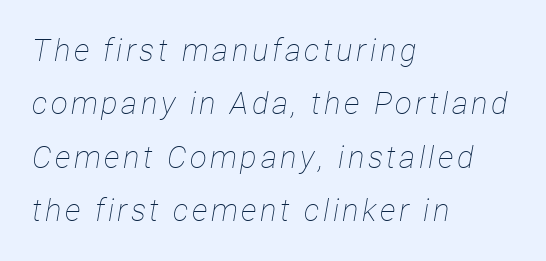
The letterforms sit at book weight or below. All the whitespace from short lines collects on the right. Does the lettering tilt? It does — this is italic. The passage shown is not underscored anywhere. Here the designer chose a conventional face with non-uniform glyph widths.
